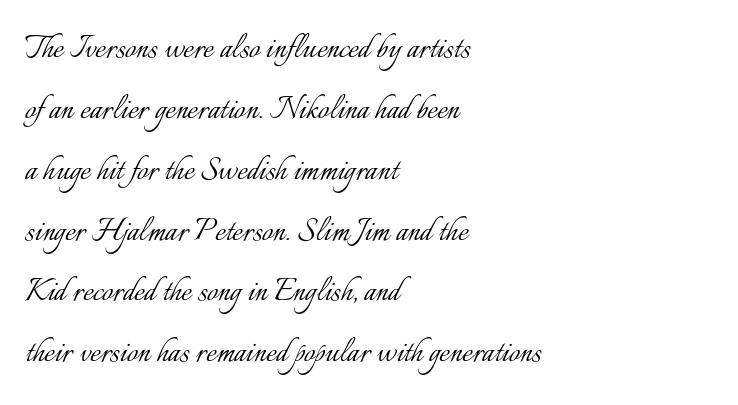
Q: Is the text bold? A: No.
Q: Is the text italic (slanted)? A: Yes.
Q: Is the text underlined? A: No.
Q: How is the paragraph aligned? A: Left-aligned.
Q: Is the spacing between letters normal or unusually wide? A: Normal.
Q: Is the spacing between lines tight, normal or loose? A: Normal.
Q: Width (condensed, normal, or wide)? A: Normal.
Q: Stroke contrast? A: Low.
Q: x-height? A: Small.
Q: Monospaced? A: No.
